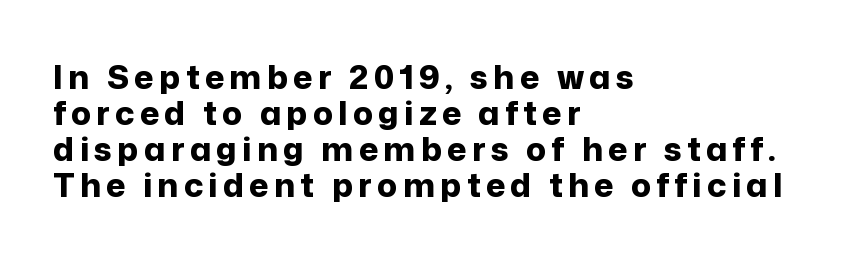
Compared with an ordinary text face, these strokes are far heavier — a full bold. Alignment: flush left. The text was rendered using a sans face with plain stroke endings. The space directly below the letters is spotless.
